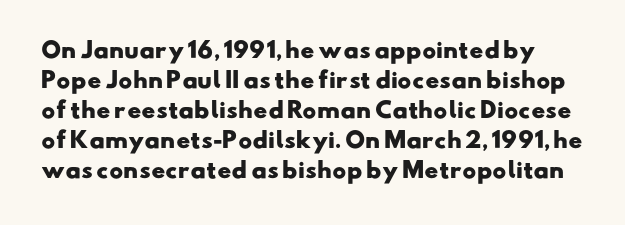
Nothing unusual about the tracking: characters are spaced as the font intends. The letters are bold, with thick, heavy strokes. Successive baselines arrive at the customary interval. Plain, unruled lines of type.
